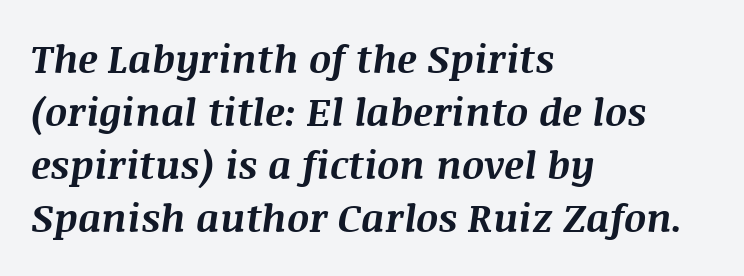
The strip under each line holds only bare page. A typesetter would call this proportional, since set widths differ per character. A normal amount of white space separates one row of letters from the next. Each line starts at the same left margin while the right side varies. Heavy-handed strokes throughout: this text is bold. In terms of posture, this sample is oblique.
